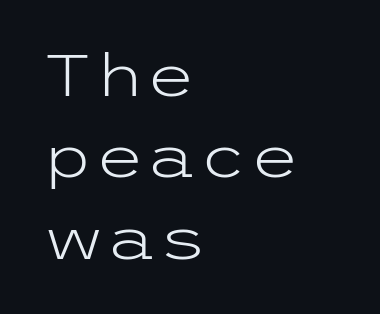
No word sits above an underline. The horizontal fit of the characters is conventional and even. This is sans-serif lettering, the kind often seen on screens and signage. The lettering stays uniformly vertical, giving the passage a roman look. Alignment: flush left.
